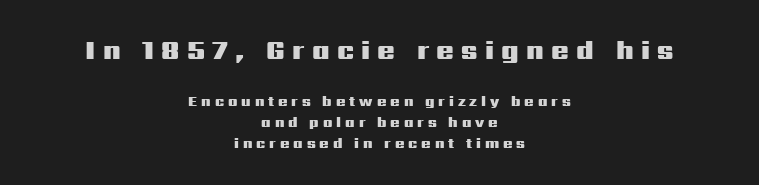
{"italic": "no", "bold": "yes", "underline": "no", "align": "center", "line_spacing": "normal", "line_spacing_ratio": 1.51, "letter_spacing": "wide", "letter_spacing_em": 0.28, "larger_block": "first", "size_ratio": 1.86, "glyph_px": 26}
